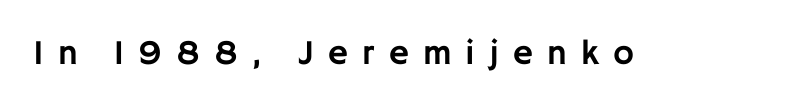
This rendering features lettering with no underline. Loose tracking; the words dissolve into strings of separated letters. Posture: upright roman. To sum up the face: it is a sans, with no serifs. You could not count columns in this text — the font is proportionally spaced.
